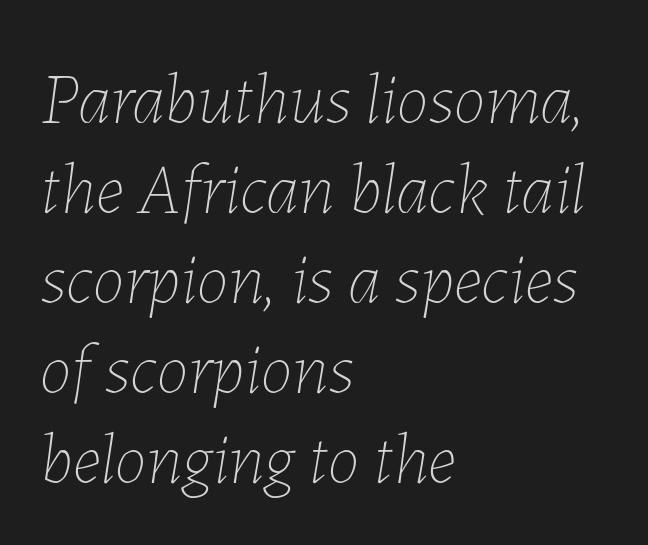
The image shows 72 px thin type, italic (leaning right); set left-aligned, normal line spacing (1.25x), normal letter spacing, not underlined; low stroke contrast and a medium x-height.
